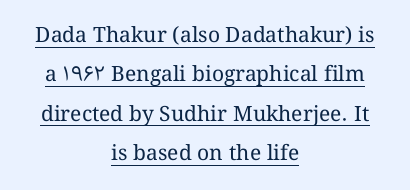
Layout note: lines centered. Nope, not italic — everything's standing straight. Looks like someone drew a line under every word here. Counters stay open thanks to moderate or lighter strokes. Tracking value appears to be zero — textbook default spacing.
